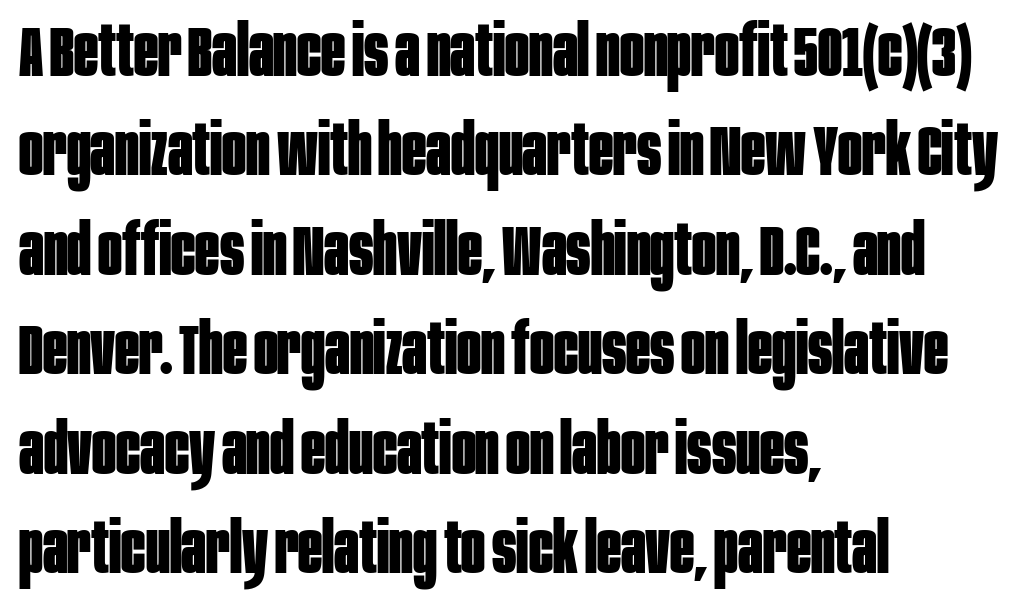
The image shows 71 px bold, condensed sans-serif type, upright; set left-aligned, normal line spacing (1.4x), normal letter spacing, not underlined; low stroke contrast and a large x-height.
